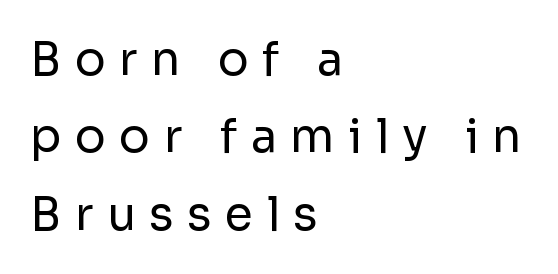
The image shows 46 px regular-weight sans-serif type, upright; set left-aligned, normal line spacing (1.68x), unusually wide letter spacing (+0.29 em), not underlined; low stroke contrast and a medium x-height.
